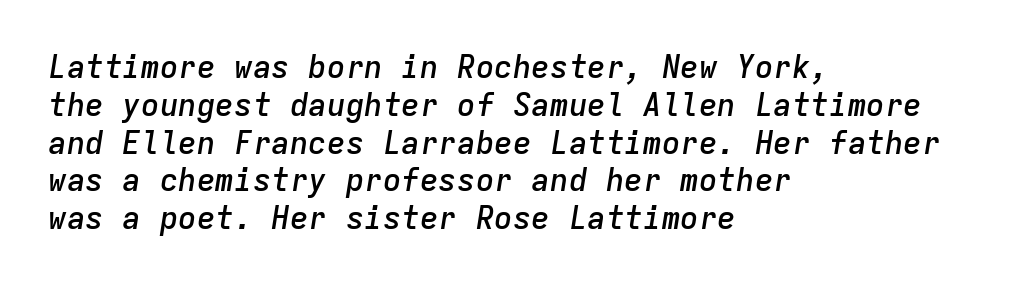
One-word summary of the alignment: left. The passage shown leans; its letterforms are oblique. A clean baseline with only descenders dipping below it. The type is set solid horizontally, with unmodified tracking. This is the in-between weight designers call semibold or demi.
